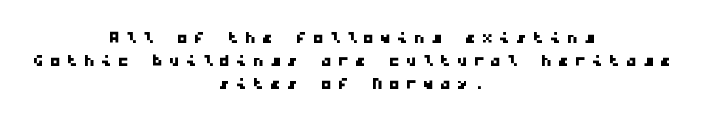
Q: Is the text underlined? A: No.
Q: How is the paragraph aligned? A: Centered.
Q: Is the spacing between letters normal or unusually wide? A: Unusually wide.
Q: Is the spacing between lines tight, normal or loose? A: Tight.
